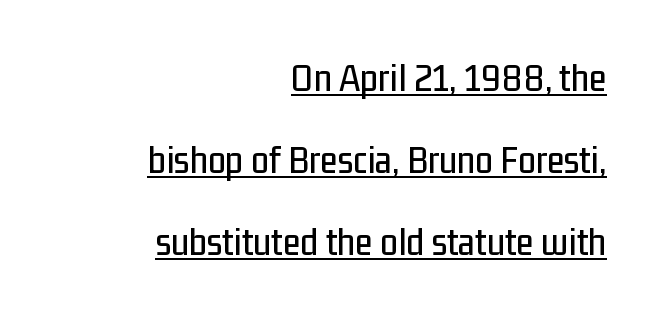
{"serif": "no", "italic": "no", "width": "condensed", "stroke_contrast": "low", "x_height": "medium", "monospaced": "no", "underline": "yes", "align": "right", "line_spacing": "loose", "line_spacing_ratio": 2.05, "letter_spacing": "normal", "letter_spacing_em": 0.0, "glyph_px": 40}
